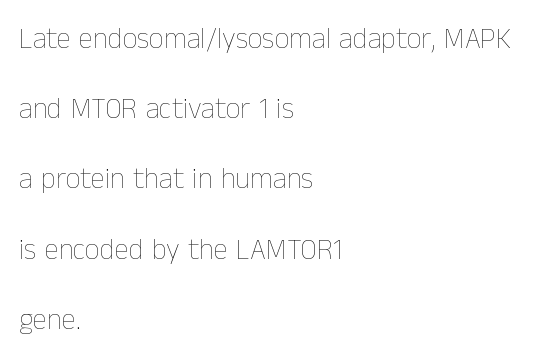
{"italic": "no", "bold": "no", "weight": "thin", "width": "normal", "stroke_contrast": "low", "x_height": "medium", "monospaced": "no", "underline": "no", "align": "left", "line_spacing": "loose", "line_spacing_ratio": 2.42, "letter_spacing": "normal", "letter_spacing_em": 0.0, "glyph_px": 29}
